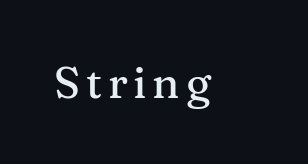
{"serif": "yes", "italic": "no", "width": "normal", "stroke_contrast": "medium", "x_height": "medium", "monospaced": "no", "underline": "no", "glyph_px": 44}
